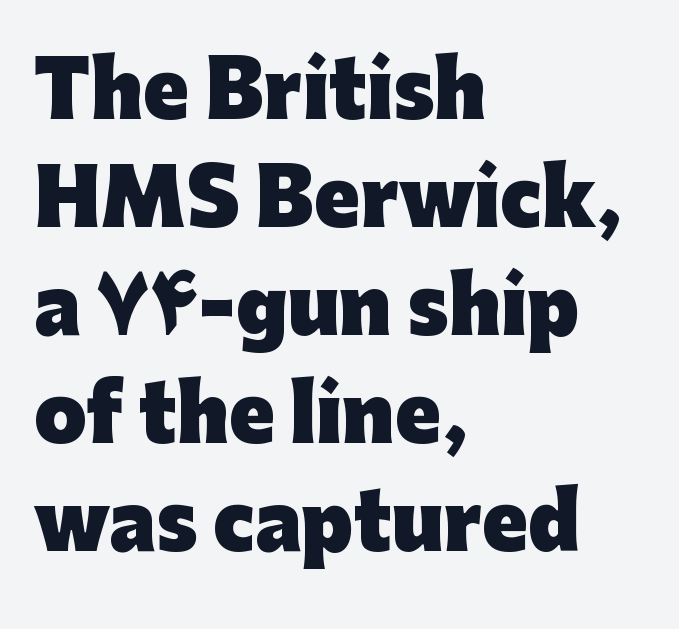
The rendering uses a moderate line-height, typical for paragraphs. Does extra space separate the letters? No, they use regular spacing. Characters remain perfectly vertical along every line. Quick note: underline off. Weight: bold. Spacing verdict: proportional, widths tailored to each character.
